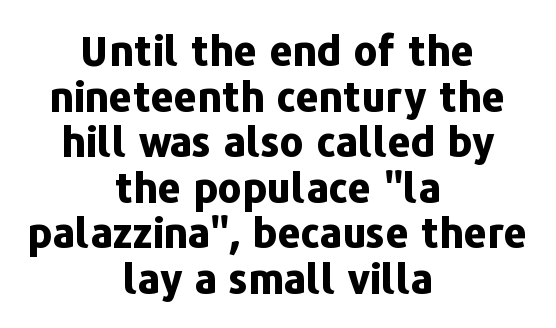
The rendering uses natural spacing where letterforms have individual widths. Whoever set this chose condensed vertical rhythm over breathing room. These lines are centered, leaving both edges ragged. I'd call this a sans setting — the letters go barefoot. Glance below the letters and you will spot only blank space.
